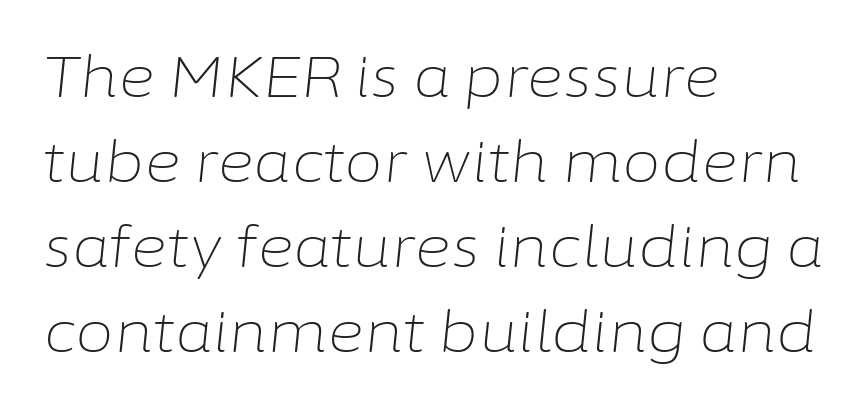
{"italic": "yes", "lean": "right", "slant_degrees": 6, "bold": "no", "weight": "light", "width": "normal", "stroke_contrast": "low", "x_height": "medium", "monospaced": "no", "underline": "no", "align": "left", "line_spacing": "normal", "line_spacing_ratio": 1.52, "letter_spacing": "normal", "letter_spacing_em": 0.0, "glyph_px": 56}
